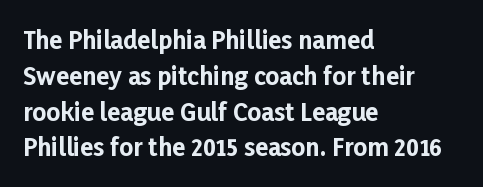
Q: Is the text bold? A: Yes.
Q: Is the text italic (slanted)? A: No, it is upright.
Q: Is the text underlined? A: No.
Q: How is the paragraph aligned? A: Left-aligned.
Q: Is the spacing between letters normal or unusually wide? A: Normal.
Q: Is the spacing between lines tight, normal or loose? A: Normal.
